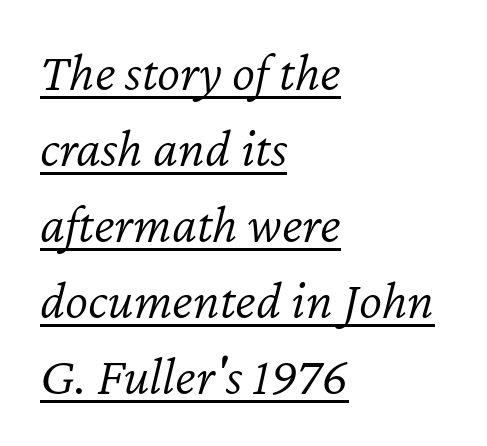
Does extra space separate the letters? No, they use regular spacing. This sample is left-justified, so line endings fall wherever the words run out. This is underlined copy, the kind a proofreader might mark for attention. Looks like regular typesetting: each glyph gets only the width it needs. A typesetter would mark this as italic.
